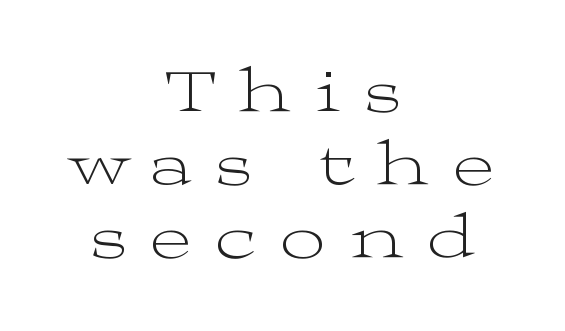
Q: Is the text bold? A: No.
Q: Is the text italic (slanted)? A: No, it is upright.
Q: Is the typeface a serif or a sans-serif typeface? A: Serif.
Q: Is the text underlined? A: No.
Q: How is the paragraph aligned? A: Centered.
Q: Is the spacing between letters normal or unusually wide? A: Unusually wide.
Q: Width (condensed, normal, or wide)? A: Wide.
Q: Stroke contrast? A: Medium.
Q: x-height? A: Medium.
Q: Monospaced? A: No.
